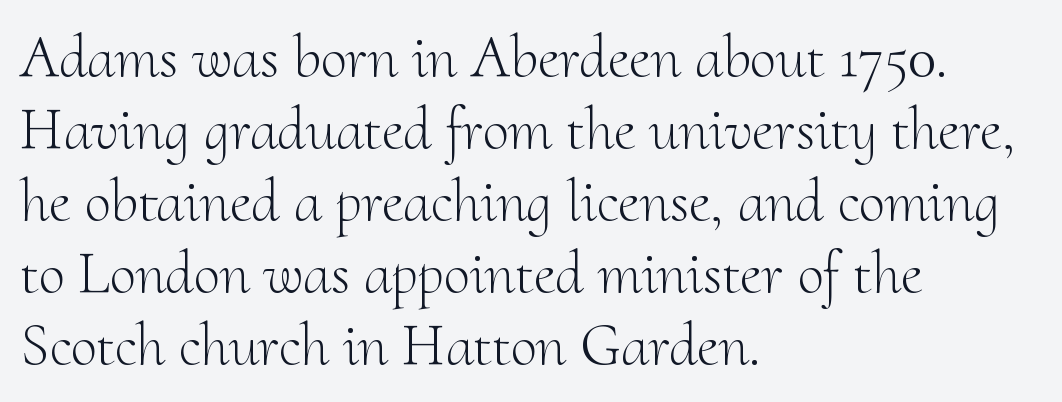
The image shows 60 px light serif type, upright; set left-aligned, line spacing 1.2x, normal letter spacing, not underlined; medium stroke contrast and a small x-height.
